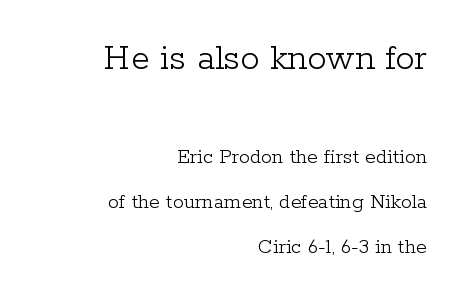
Q: Is the text bold? A: No.
Q: Is the text italic (slanted)? A: No, it is upright.
Q: Is the typeface a serif or a sans-serif typeface? A: Serif.
Q: Is the text underlined? A: No.
Q: How is the paragraph aligned? A: Right-aligned.
Q: Is the spacing between letters normal or unusually wide? A: Normal.
Q: Is the spacing between lines tight, normal or loose? A: Loose.
Q: Which block of text is set in a larger size, the first (top) or the second (bottom)? A: The first (top) one.
Q: Width (condensed, normal, or wide)? A: Normal.
Q: Stroke contrast? A: Low.
Q: x-height? A: Medium.
Q: Monospaced? A: No.
